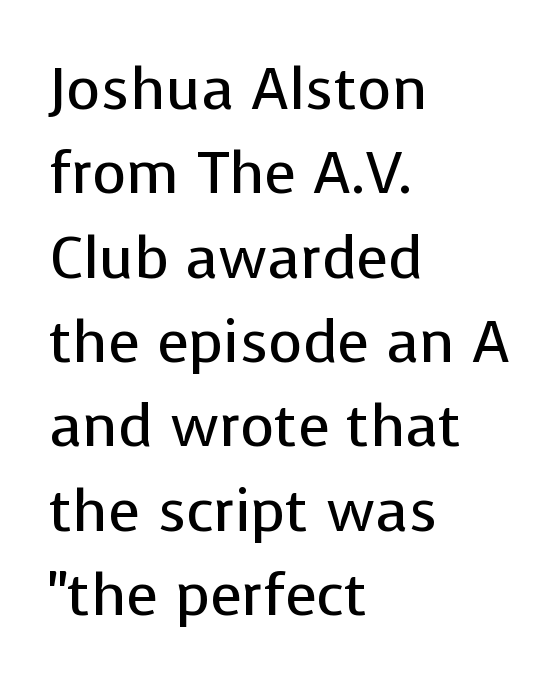
Q: Is the text bold? A: No.
Q: Is the text italic (slanted)? A: No, it is upright.
Q: Is the typeface a serif or a sans-serif typeface? A: Sans-serif.
Q: Is the text underlined? A: No.
Q: How is the paragraph aligned? A: Left-aligned.
Q: Is the spacing between letters normal or unusually wide? A: Normal.
Q: Is the spacing between lines tight, normal or loose? A: Normal.
Q: Width (condensed, normal, or wide)? A: Normal.
Q: Stroke contrast? A: Low.
Q: x-height? A: Medium.
Q: Monospaced? A: No.
